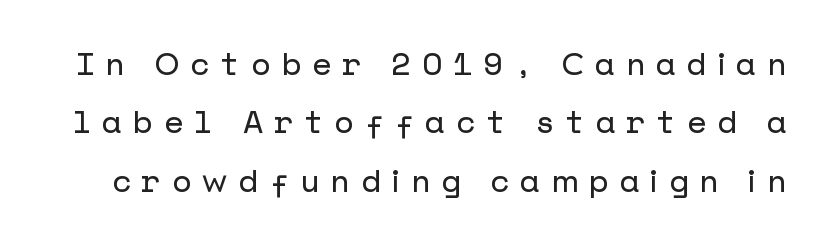
Q: Is the text italic (slanted)? A: No, it is upright.
Q: Is the typeface a serif or a sans-serif typeface? A: Sans-serif.
Q: Is the text underlined? A: No.
Q: Is the spacing between letters normal or unusually wide? A: Unusually wide.
Q: Width (condensed, normal, or wide)? A: Normal.
Q: Stroke contrast? A: Low.
Q: x-height? A: Medium.
